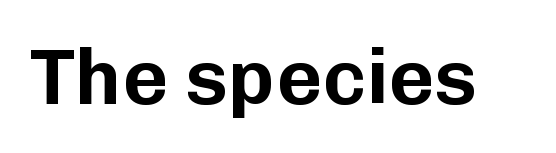
The image shows 79 px sans-serif type, upright; set normal letter spacing, not underlined; low stroke contrast and a medium x-height.
